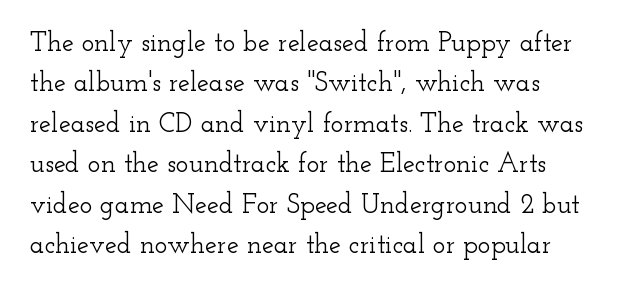
Short note: letters normally spaced. The specimen omits any rule beneath the text block's lines. The block of text has a typical density, with ordinary space between rows. Vertical strokes here are truly vertical.
